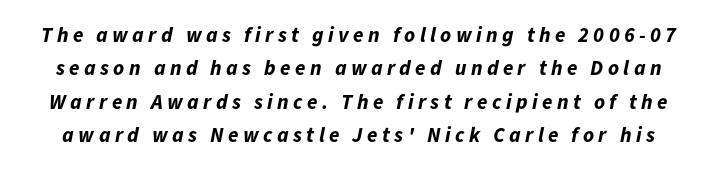
The image shows 21 px bold type, italic (leaning right); set normal line spacing (1.59x), unusually wide letter spacing (+0.21 em), not underlined.
